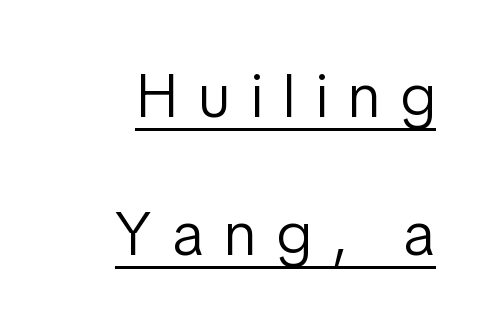
Q: Is the text bold? A: No.
Q: Is the text italic (slanted)? A: No, it is upright.
Q: Is the typeface a serif or a sans-serif typeface? A: Sans-serif.
Q: Is the text underlined? A: Yes.
Q: How is the paragraph aligned? A: Right-aligned.
Q: Is the spacing between letters normal or unusually wide? A: Unusually wide.
Q: Is the spacing between lines tight, normal or loose? A: Loose.
Q: Width (condensed, normal, or wide)? A: Condensed.
Q: Stroke contrast? A: Low.
Q: x-height? A: Medium.
Q: Monospaced? A: No.
